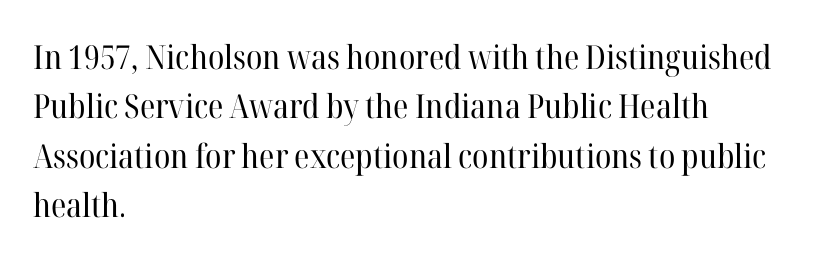
Weight: in the light-to-regular range. A roman cut, with each character standing at attention. A student would call this left alignment; a typographer would say flush left, rag right. Honestly, the letter spacing is just normal — you wouldn't notice it. This sample has the flowing, uneven cadence of proportional lettering.
